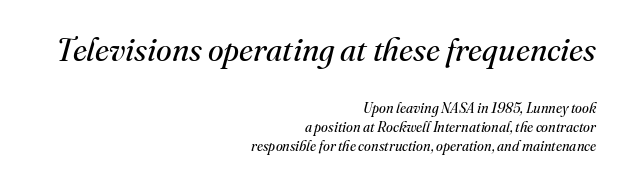
{"serif": "yes", "italic": "yes", "lean": "right", "slant_degrees": 16, "bold": "no", "weight": "regular", "width": "normal", "stroke_contrast": "medium", "x_height": "small", "monospaced": "no", "underline": "no", "align": "right", "line_spacing": "normal", "line_spacing_ratio": 1.38, "letter_spacing": "normal", "letter_spacing_em": 0.0, "larger_block": "first", "size_ratio": 2.29, "glyph_px": 32}
